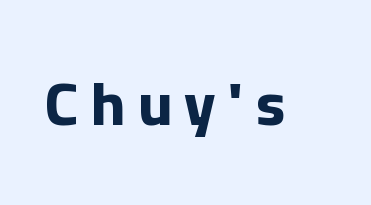
Q: Is the text bold? A: Yes.
Q: Is the text italic (slanted)? A: No, it is upright.
Q: Is the typeface a serif or a sans-serif typeface? A: Sans-serif.
Q: Is the text underlined? A: No.
Q: Is the spacing between letters normal or unusually wide? A: Unusually wide.
Q: Width (condensed, normal, or wide)? A: Normal.
Q: Stroke contrast? A: Low.
Q: x-height? A: Medium.
Q: Monospaced? A: No.
